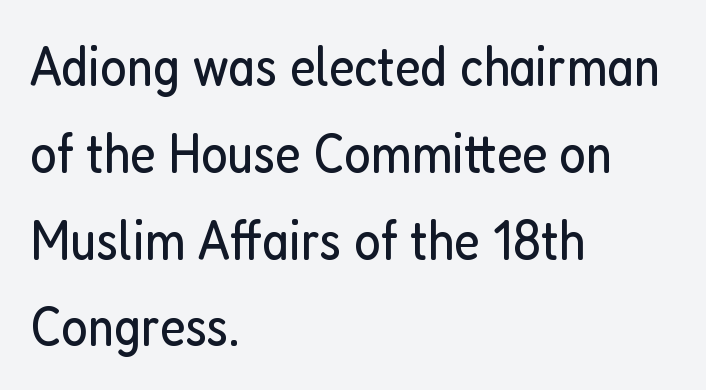
{"serif": "no", "italic": "no", "bold": "no", "weight": "regular", "width": "condensed", "stroke_contrast": "low", "x_height": "medium", "monospaced": "no", "underline": "no", "align": "left", "line_spacing": "normal", "line_spacing_ratio": 1.55, "letter_spacing": "normal", "letter_spacing_em": 0.0, "glyph_px": 56}
